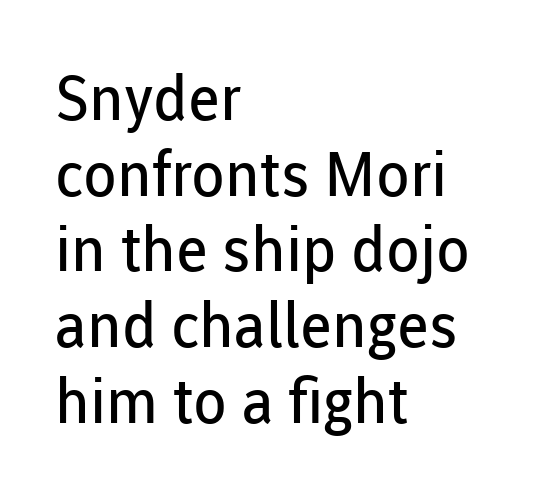
The image shows 62 px regular-weight sans-serif type, upright; set left-aligned, line spacing 1.22x, normal letter spacing, not underlined; low stroke contrast and a medium x-height.
